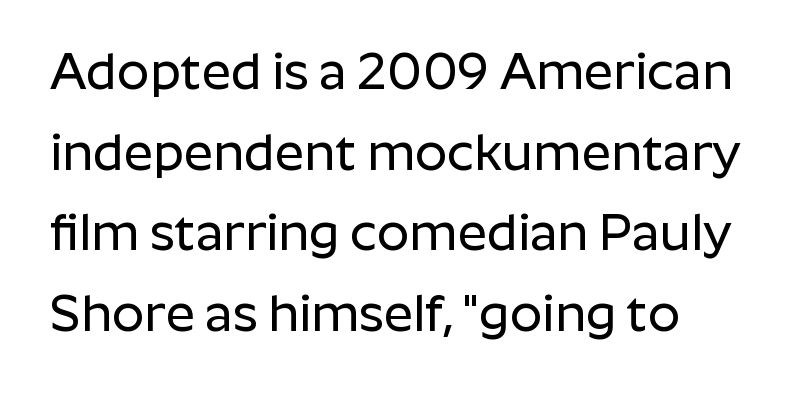
Q: Is the text italic (slanted)? A: No, it is upright.
Q: Is the typeface a serif or a sans-serif typeface? A: Sans-serif.
Q: Is the text underlined? A: No.
Q: Is the spacing between letters normal or unusually wide? A: Normal.
Q: Is the spacing between lines tight, normal or loose? A: Normal.
Q: Width (condensed, normal, or wide)? A: Normal.
Q: Stroke contrast? A: Low.
Q: x-height? A: Medium.
Q: Monospaced? A: No.
